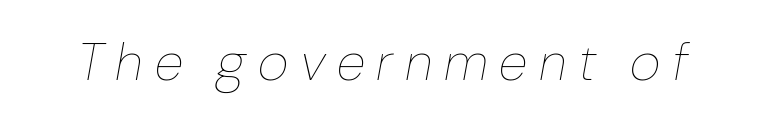
Q: Is the text bold? A: No.
Q: Is the text italic (slanted)? A: Yes, it leans right by about 10 degrees.
Q: Is the text underlined? A: No.
Q: Is the spacing between letters normal or unusually wide? A: Unusually wide.
Q: Width (condensed, normal, or wide)? A: Normal.
Q: Stroke contrast? A: Low.
Q: x-height? A: Medium.
Q: Monospaced? A: No.
